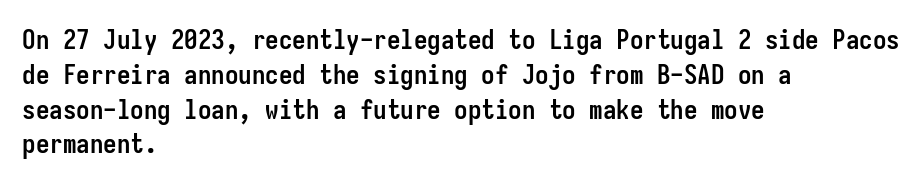
Q: Is the text bold? A: Yes.
Q: Is the text italic (slanted)? A: No, it is upright.
Q: Is the text underlined? A: No.
Q: How is the paragraph aligned? A: Left-aligned.
Q: Is the spacing between letters normal or unusually wide? A: Normal.
Q: Is the spacing between lines tight, normal or loose? A: Normal.
